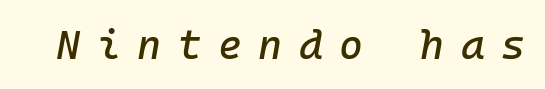
Q: Is the text italic (slanted)? A: Yes, it leans right by about 10 degrees.
Q: Is the text underlined? A: No.
Q: Is the spacing between letters normal or unusually wide? A: Unusually wide.
Q: Width (condensed, normal, or wide)? A: Normal.
Q: Stroke contrast? A: Low.
Q: x-height? A: Medium.
Q: Monospaced? A: Yes.
